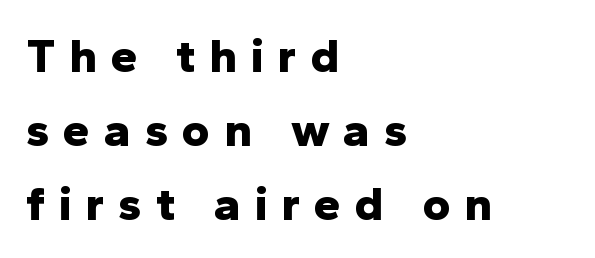
{"serif": "no", "italic": "no", "bold": "yes", "weight": "bold", "width": "normal", "stroke_contrast": "low", "x_height": "medium", "monospaced": "no", "underline": "no", "align": "left", "line_spacing": "normal", "line_spacing_ratio": 1.54, "letter_spacing": "wide", "letter_spacing_em": 0.29, "glyph_px": 48}
